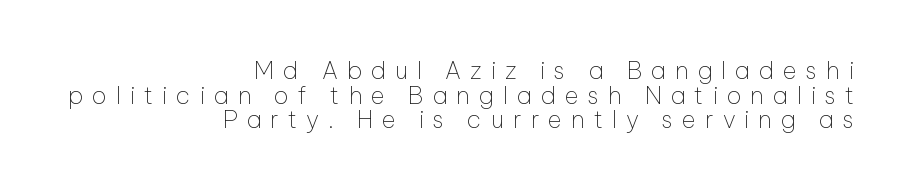
Q: Is the text bold? A: No.
Q: Is the text italic (slanted)? A: No, it is upright.
Q: Is the text underlined? A: No.
Q: How is the paragraph aligned? A: Right-aligned.
Q: Is the spacing between letters normal or unusually wide? A: Unusually wide.
Q: Is the spacing between lines tight, normal or loose? A: Tight.
